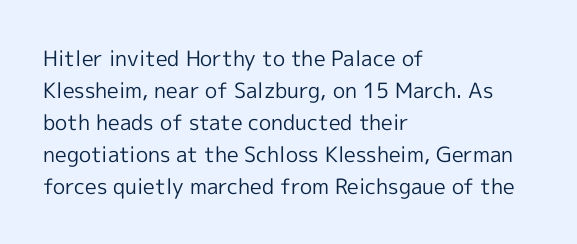
Vertical strokes here are truly vertical. The paragraph has a hard left edge and a soft right edge. The rendering uses a moderate line-height, typical for paragraphs. The cut favours lightness, reaching ordinary text weight at its darkest.
